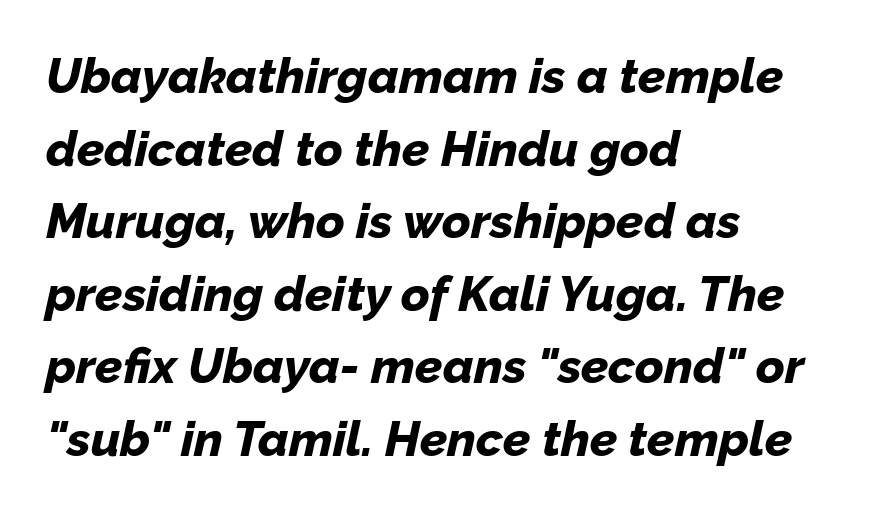
{"italic": "yes", "lean": "right", "slant_degrees": 12, "bold": "yes", "weight": "bold", "width": "normal", "stroke_contrast": "low", "x_height": "medium", "monospaced": "no", "underline": "no", "align": "left", "line_spacing": "normal", "line_spacing_ratio": 1.48, "letter_spacing": "normal", "letter_spacing_em": 0.0, "glyph_px": 49}
